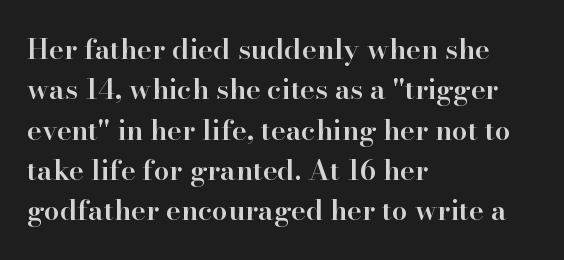
Q: Is the text bold? A: Semi-bold.
Q: Is the text italic (slanted)? A: No, it is upright.
Q: Is the typeface a serif or a sans-serif typeface? A: Serif.
Q: Is the text underlined? A: No.
Q: How is the paragraph aligned? A: Left-aligned.
Q: Is the spacing between letters normal or unusually wide? A: Normal.
Q: Is the spacing between lines tight, normal or loose? A: Normal.
Q: Width (condensed, normal, or wide)? A: Normal.
Q: Stroke contrast? A: High.
Q: x-height? A: Small.
Q: Monospaced? A: No.
